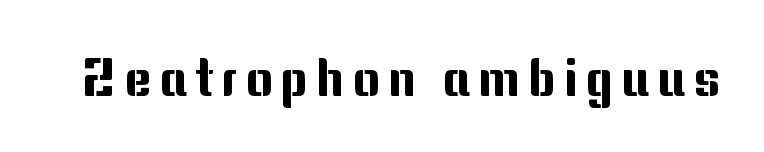
{"serif": "no", "italic": "no", "width": "normal", "stroke_contrast": "medium", "x_height": "medium", "monospaced": "no", "underline": "no", "glyph_px": 52}
